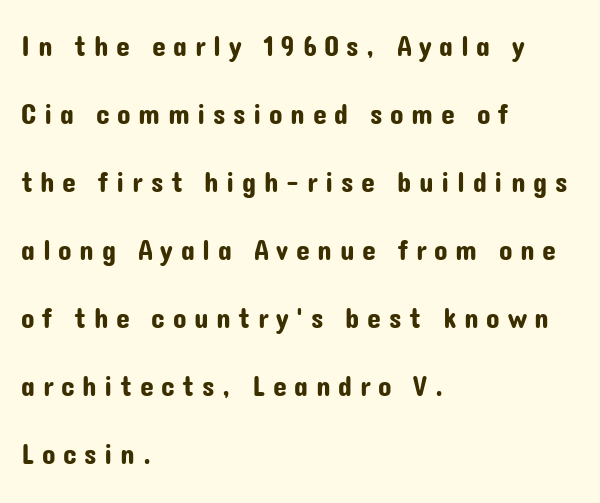
Q: Is the text italic (slanted)? A: No, it is upright.
Q: Is the typeface a serif or a sans-serif typeface? A: Sans-serif.
Q: Is the text underlined? A: No.
Q: How is the paragraph aligned? A: Left-aligned.
Q: Is the spacing between letters normal or unusually wide? A: Unusually wide.
Q: Is the spacing between lines tight, normal or loose? A: Loose.
Q: Width (condensed, normal, or wide)? A: Normal.
Q: Stroke contrast? A: Low.
Q: x-height? A: Medium.
Q: Monospaced? A: No.
